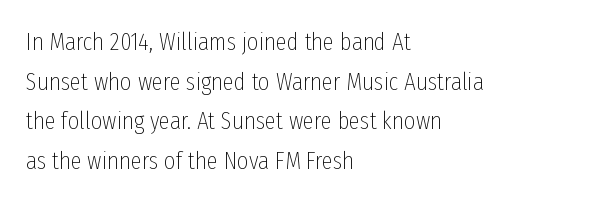
The image shows 25 px text type, upright; set left-aligned, normal line spacing (1.59x), normal letter spacing, not underlined.
